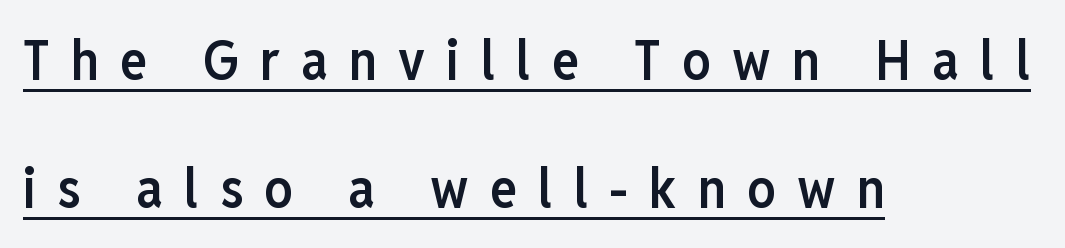
Q: Is the text bold? A: Semi-bold.
Q: Is the text italic (slanted)? A: No, it is upright.
Q: Is the typeface a serif or a sans-serif typeface? A: Sans-serif.
Q: Is the text underlined? A: Yes.
Q: How is the paragraph aligned? A: Left-aligned.
Q: Is the spacing between letters normal or unusually wide? A: Unusually wide.
Q: Is the spacing between lines tight, normal or loose? A: Loose.
Q: Width (condensed, normal, or wide)? A: Condensed.
Q: Stroke contrast? A: Low.
Q: x-height? A: Medium.
Q: Monospaced? A: No.
